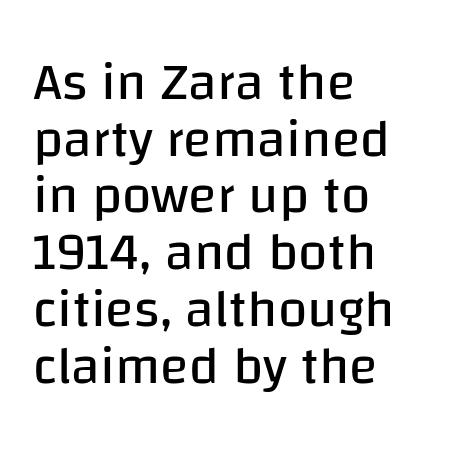
{"serif": "no", "italic": "no", "bold": "no", "weight": "regular", "width": "normal", "stroke_contrast": "low", "x_height": "large", "monospaced": "no", "underline": "no", "align": "left", "line_spacing": "tight", "line_spacing_ratio": 1.07, "letter_spacing": "normal", "letter_spacing_em": 0.0, "glyph_px": 53}
